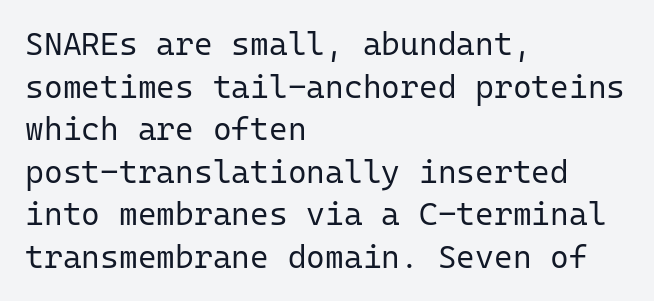
Q: Is the text bold? A: No.
Q: Is the text italic (slanted)? A: No, it is upright.
Q: Is the typeface a serif or a sans-serif typeface? A: Sans-serif.
Q: Is the text underlined? A: No.
Q: How is the paragraph aligned? A: Left-aligned.
Q: Is the spacing between letters normal or unusually wide? A: Normal.
Q: Is the spacing between lines tight, normal or loose? A: Normal.
Q: Width (condensed, normal, or wide)? A: Normal.
Q: Stroke contrast? A: Low.
Q: x-height? A: Medium.
Q: Monospaced? A: Yes.
